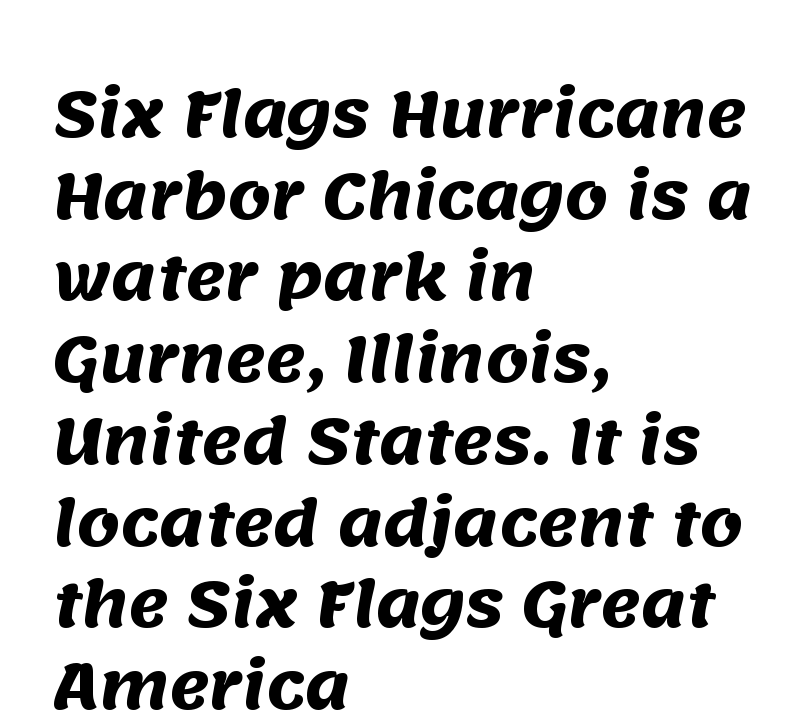
{"serif": "no", "bold": "yes", "weight": "heavy", "width": "normal", "stroke_contrast": "medium", "x_height": "large", "monospaced": "no", "underline": "no", "align": "left", "line_spacing": "normal", "line_spacing_ratio": 1.34, "letter_spacing": "normal", "letter_spacing_em": 0.0, "glyph_px": 61}
